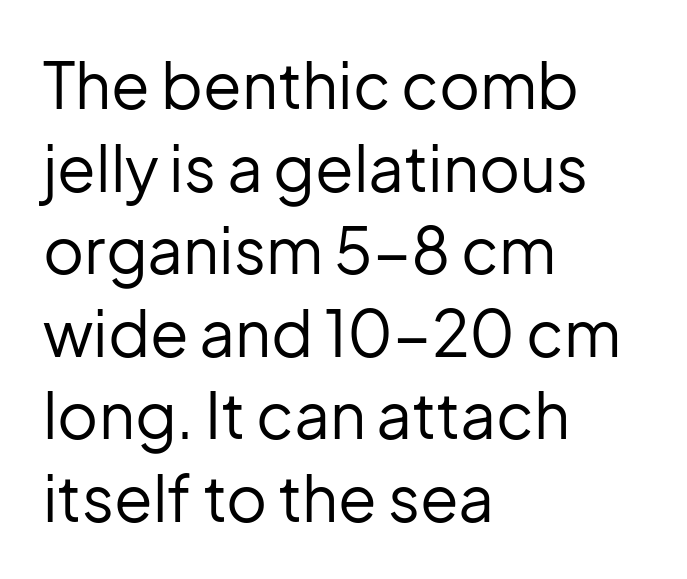
No extra ink here — the face is not bold. Regarding leading, the lines here are spaced in the standard way. The specimen reads as upright at a glance. Beneath every word, the page is bare. The lines are quadded left. Between one letter and the next there's only the usual sliver of space.
